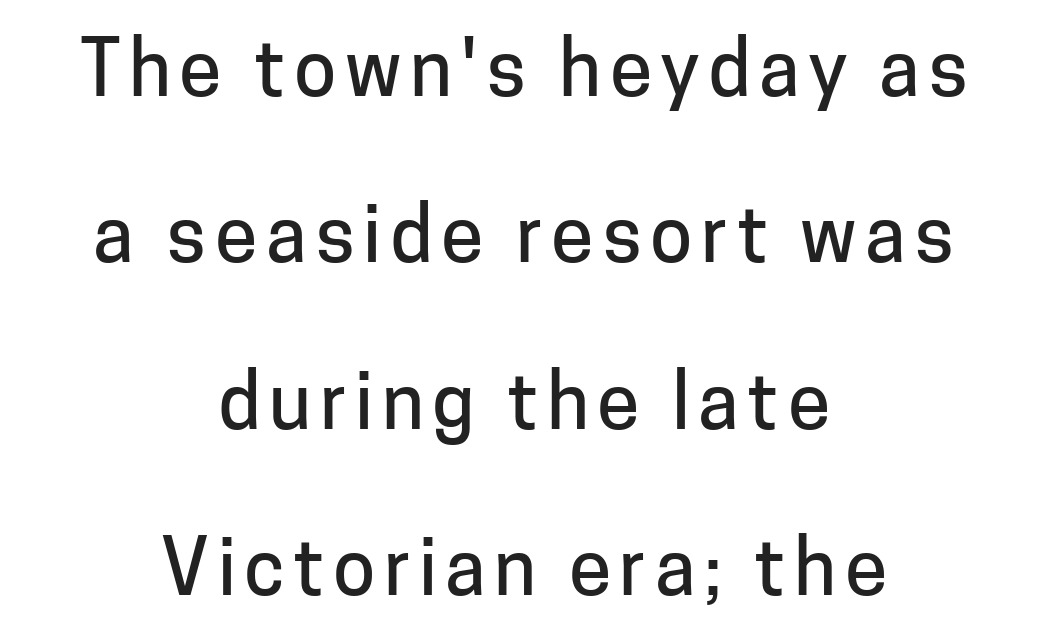
The image shows 77 px sans-serif type, upright; set centered, loose line spacing (2.16x), not underlined; low stroke contrast and a medium x-height.
